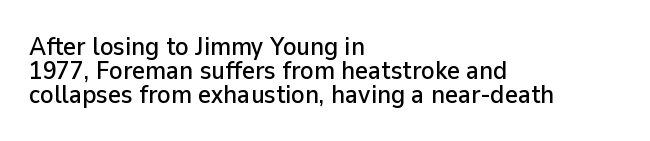
The image shows 25 px text type, upright; set left-aligned, tight line spacing (0.96x), normal letter spacing, not underlined.
